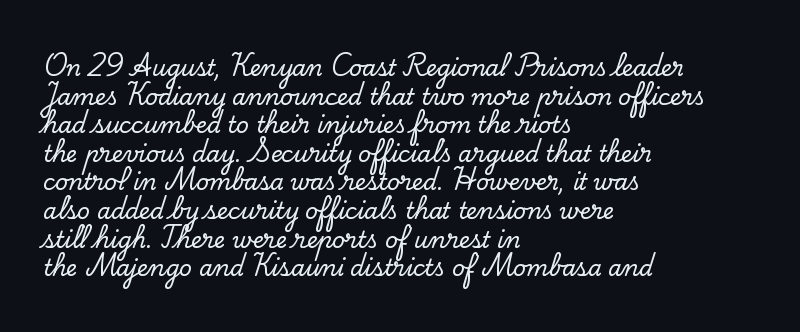
{"underline": "no", "align": "left", "line_spacing": "normal", "line_spacing_ratio": 1.3, "letter_spacing": "normal", "letter_spacing_em": 0.0, "glyph_px": 22}
